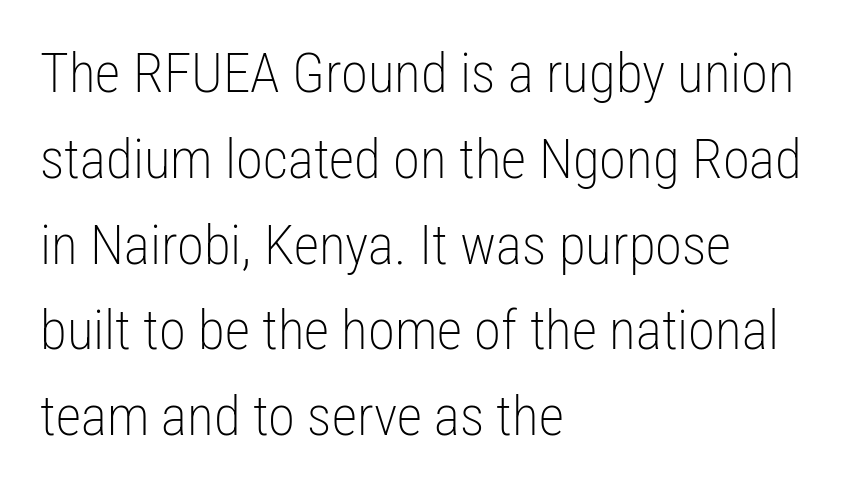
{"serif": "no", "italic": "no", "bold": "no", "weight": "light", "width": "condensed", "stroke_contrast": "low", "x_height": "medium", "monospaced": "no", "underline": "no", "align": "left", "line_spacing": "normal", "line_spacing_ratio": 1.56, "letter_spacing": "normal", "letter_spacing_em": 0.0, "glyph_px": 55}
